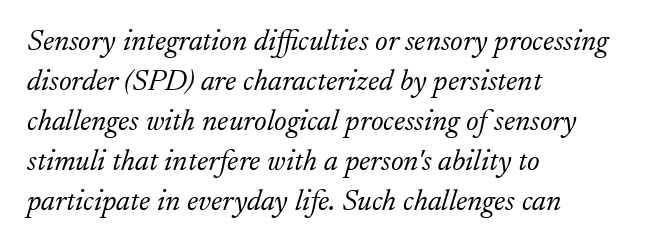
{"serif": "yes", "italic": "yes", "lean": "right", "slant_degrees": 17, "bold": "no", "weight": "light", "width": "normal", "stroke_contrast": "low", "x_height": "small", "monospaced": "no", "underline": "no", "align": "left", "line_spacing": "normal", "line_spacing_ratio": 1.33, "letter_spacing": "normal", "letter_spacing_em": 0.0, "glyph_px": 30}
